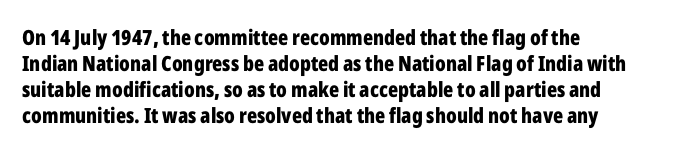
{"italic": "no", "bold": "yes", "underline": "no", "align": "left", "line_spacing_ratio": 1.24, "letter_spacing": "normal", "letter_spacing_em": 0.0, "glyph_px": 21}
